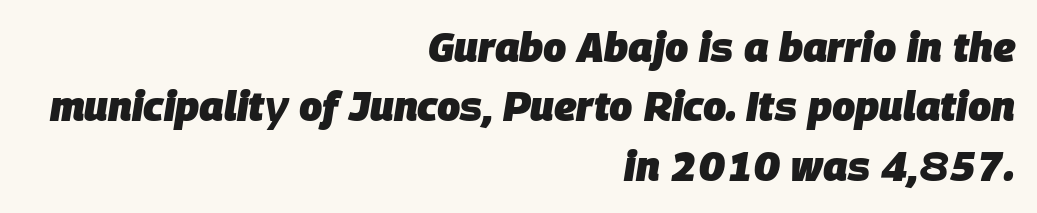
The image shows 41 px heavy type, italic (leaning right); set right-aligned, normal line spacing (1.45x), normal letter spacing, not underlined; low stroke contrast and a large x-height.
